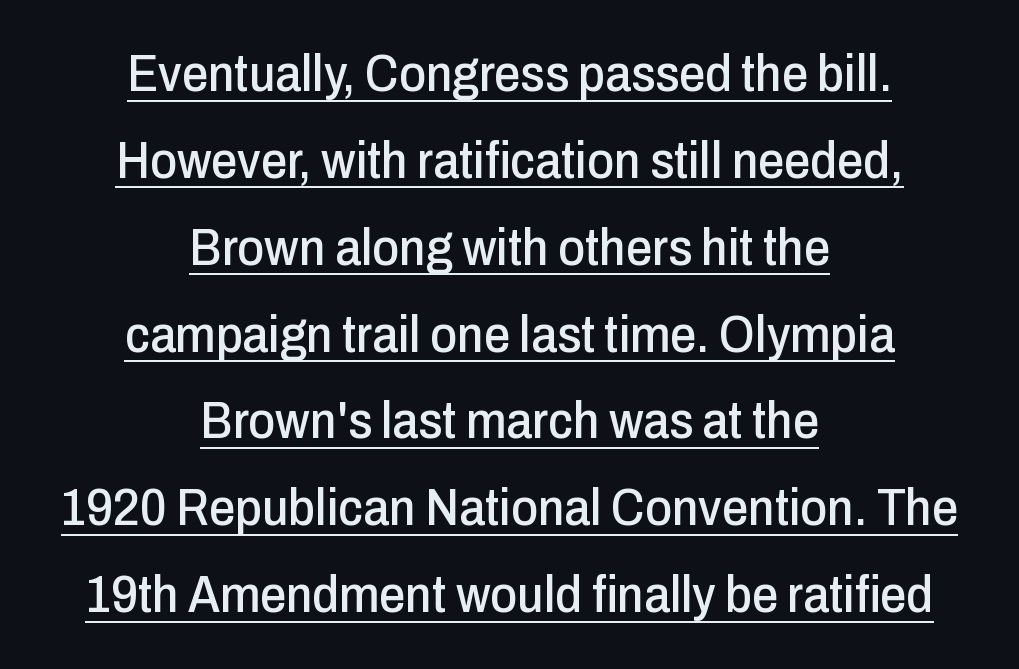
{"serif": "no", "italic": "no", "width": "condensed", "stroke_contrast": "low", "x_height": "medium", "monospaced": "no", "underline": "yes", "align": "center", "line_spacing": "normal", "line_spacing_ratio": 1.67, "letter_spacing": "normal", "letter_spacing_em": 0.0, "glyph_px": 52}
